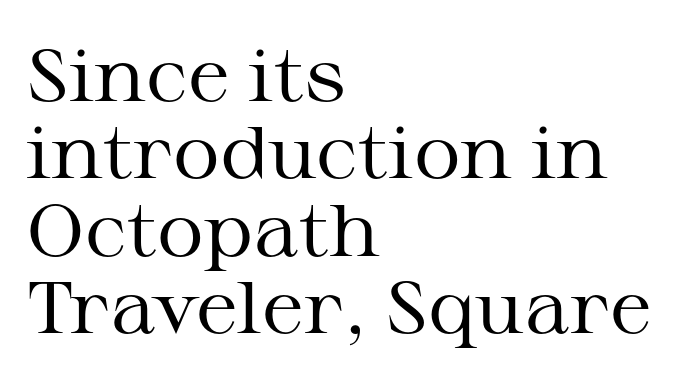
{"serif": "yes", "italic": "no", "bold": "no", "weight": "regular", "width": "wide", "stroke_contrast": "medium", "x_height": "medium", "monospaced": "no", "underline": "no", "align": "left", "line_spacing": "tight", "line_spacing_ratio": 1.06, "letter_spacing": "normal", "letter_spacing_em": 0.0, "glyph_px": 73}
